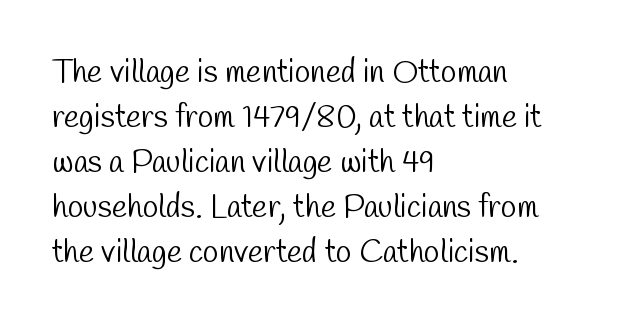
Q: Is the text bold? A: No.
Q: Is the typeface a serif or a sans-serif typeface? A: Sans-serif.
Q: Is the text underlined? A: No.
Q: How is the paragraph aligned? A: Left-aligned.
Q: Is the spacing between letters normal or unusually wide? A: Normal.
Q: Is the spacing between lines tight, normal or loose? A: Normal.
Q: Width (condensed, normal, or wide)? A: Condensed.
Q: Stroke contrast? A: Low.
Q: x-height? A: Medium.
Q: Monospaced? A: No.
